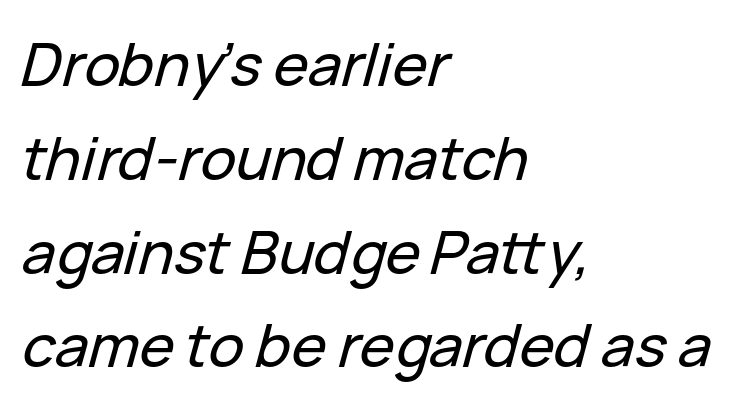
The image shows 59 px text type, italic (leaning right); set left-aligned, normal line spacing (1.59x), normal letter spacing, not underlined; low stroke contrast and a medium x-height.
